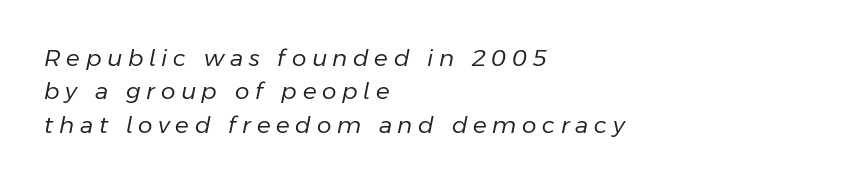
The image shows 23 px text type, italic (leaning right); set left-aligned, normal line spacing (1.45x), unusually wide letter spacing (+0.25 em), not underlined.
